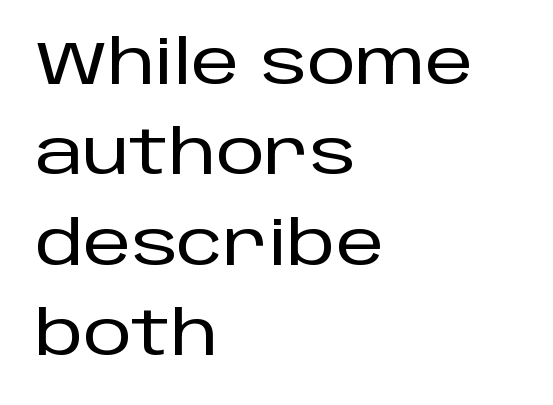
The image shows 61 px sans-serif type, upright; set left-aligned, normal line spacing (1.48x), normal letter spacing, not underlined; low stroke contrast and a large x-height.
